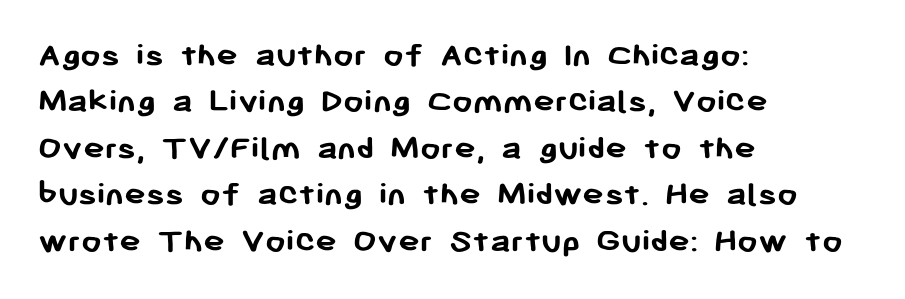
A typesetter would call this zero additional tracking. These lines are set flush left with a ragged right edge. You could not count columns in this text — the font is proportionally spaced. The space beneath each line is pristine and unruled. Ascenders rise straight up at ninety degrees.
